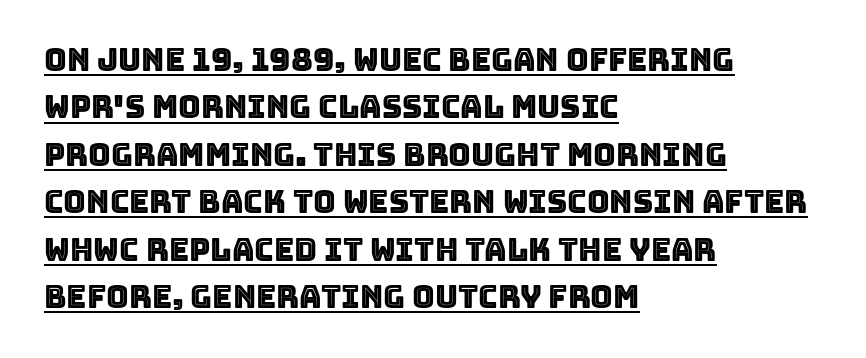
The image shows 31 px text type, upright; set left-aligned, normal line spacing (1.53x), normal letter spacing, underlined; a large x-height.
